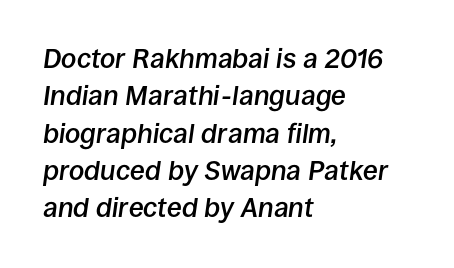
Honestly, the letter spacing is just normal — you wouldn't notice it. Rows of type keep a routine distance in the vertical direction. Glance below the letters and you will spot only blank space. Emphasis by weight is partial: semibold.
